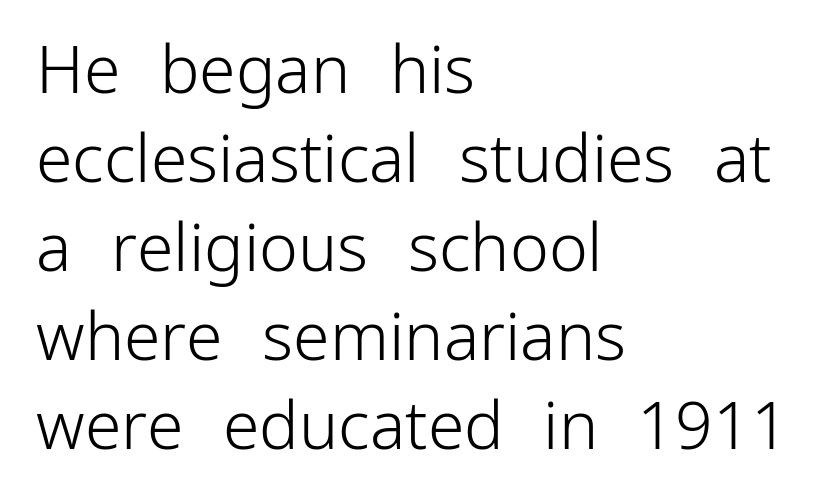
Horizontal bands of white between lines are of average thickness. Inter-character spacing is left at the font's built-in metrics. Grotesque or geometric, the face here clearly has no serifs. The passage shown is not bold in any degree.
